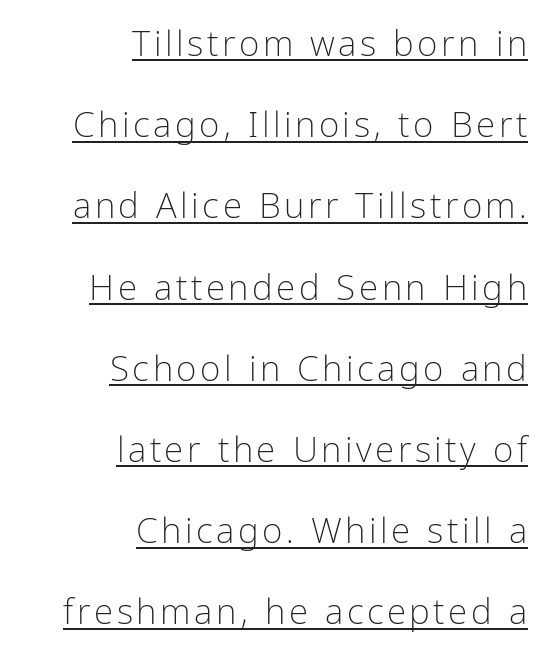
Glance below the letters and you will spot a drawn line. Leading: increased. Proportional: the letters do not fall into vertical columns. The paragraph shown leans on its right margin.
